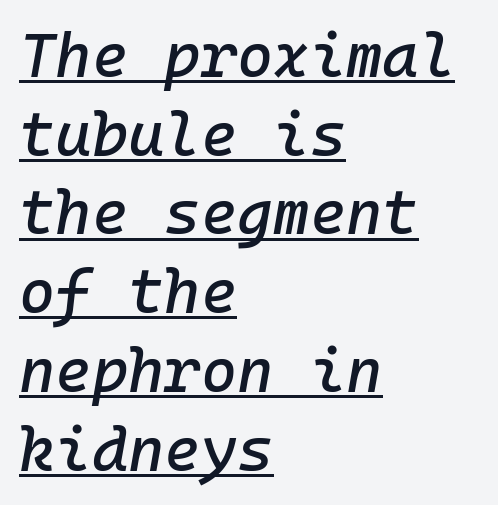
The image shows 62 px text type, italic (leaning right), monospaced; set left-aligned, normal line spacing (1.27x), normal letter spacing, underlined; low stroke contrast and a medium x-height.
